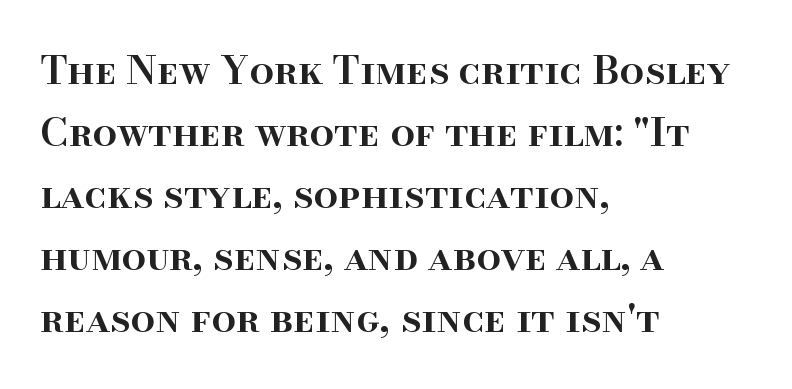
{"serif": "yes", "italic": "no", "bold": "semi", "weight": "semibold", "width": "normal", "stroke_contrast": "high", "x_height": "small", "monospaced": "no", "underline": "no", "align": "left", "line_spacing": "normal", "line_spacing_ratio": 1.59, "letter_spacing": "normal", "letter_spacing_em": 0.0, "glyph_px": 39}
